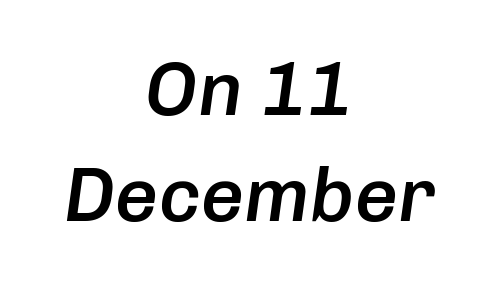
The words here are not underlined. Proportional: the letters do not fall into vertical columns. The lines are quadded center. The letterforms sit shoulder to shoulder at normal distance. The letters are semibold — heavier than regular but short of a full bold. The leading is moderate, giving the passage an even texture.
